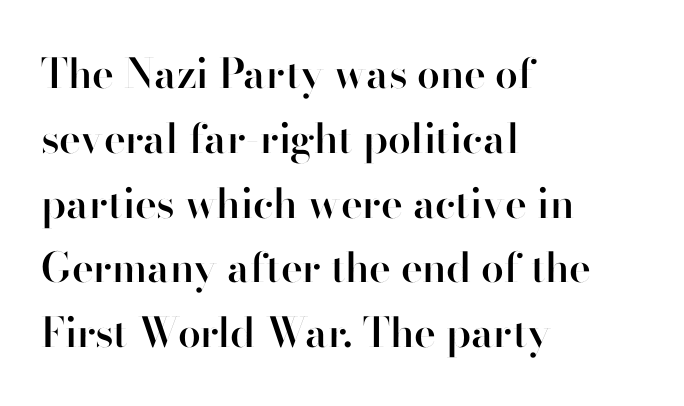
The image shows 41 px semibold sans-serif type, upright; set left-aligned, normal line spacing (1.58x), normal letter spacing, not underlined; high stroke contrast and a small x-height.
